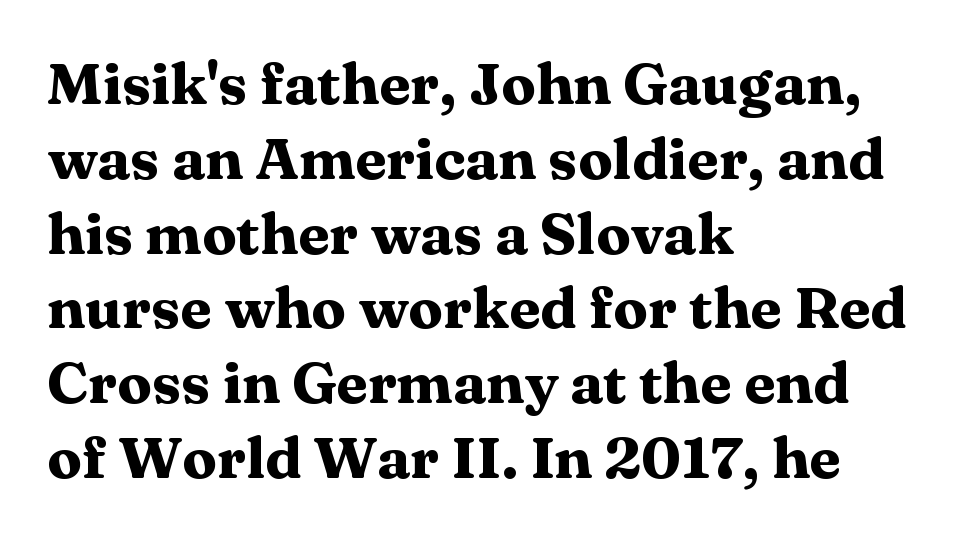
Thick stems and heavy bowls — unmistakably bold. Designer's note — italics off, roman on. Tracking value appears to be zero — textbook default spacing. The text block is weighted toward the left margin, trailing off unevenly rightward. Rule under the text: the space is simply empty.
